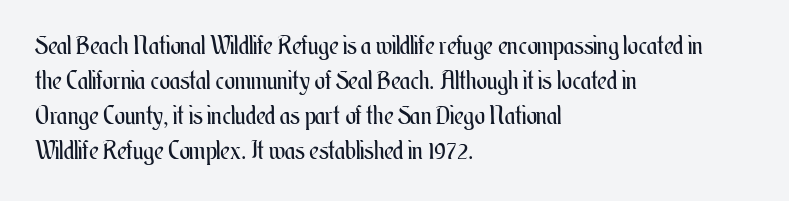
Q: Is the text bold? A: No.
Q: Is the text italic (slanted)? A: No, it is upright.
Q: Is the text underlined? A: No.
Q: How is the paragraph aligned? A: Left-aligned.
Q: Is the spacing between letters normal or unusually wide? A: Normal.
Q: Is the spacing between lines tight, normal or loose? A: Normal.
